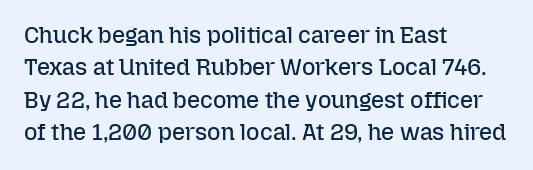
{"italic": "no", "bold": "no", "underline": "no", "align": "left", "line_spacing": "normal", "line_spacing_ratio": 1.41, "letter_spacing": "normal", "letter_spacing_em": 0.0, "glyph_px": 23}
